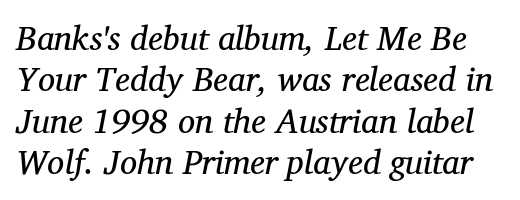
Q: Is the text bold? A: No.
Q: Is the text italic (slanted)? A: Yes, it leans right by about 12 degrees.
Q: Is the typeface a serif or a sans-serif typeface? A: Serif.
Q: Is the text underlined? A: No.
Q: Is the spacing between letters normal or unusually wide? A: Normal.
Q: Width (condensed, normal, or wide)? A: Normal.
Q: Stroke contrast? A: Medium.
Q: x-height? A: Medium.
Q: Monospaced? A: No.
